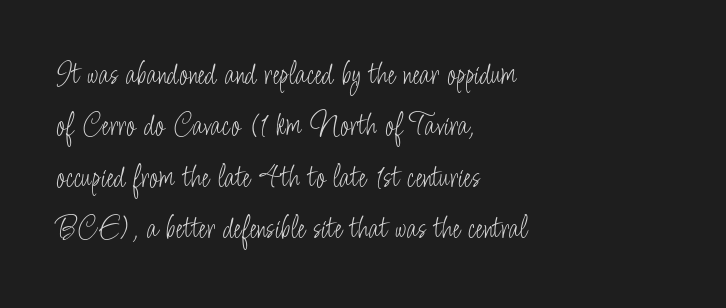
The image shows 33 px light, condensed sans-serif type; set left-aligned, normal line spacing (1.56x), normal letter spacing, not underlined; low stroke contrast and a small x-height.
